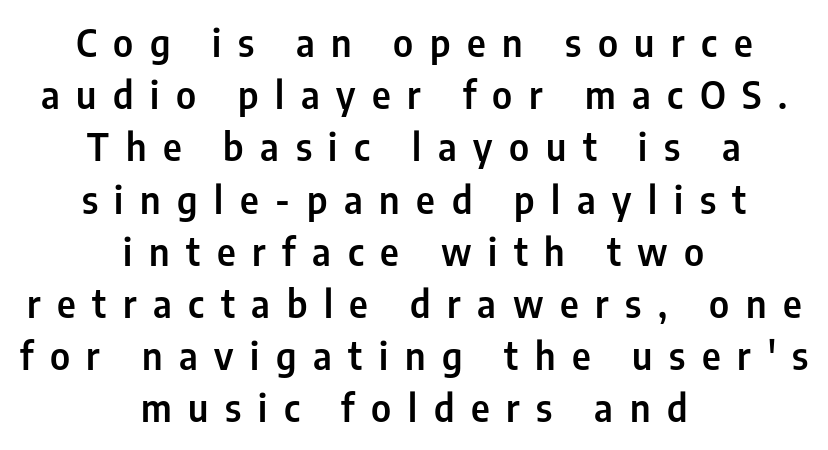
The image shows 37 px condensed sans-serif type, upright; set centered, normal line spacing (1.41x), unusually wide letter spacing (+0.45 em), not underlined; low stroke contrast and a medium x-height.
